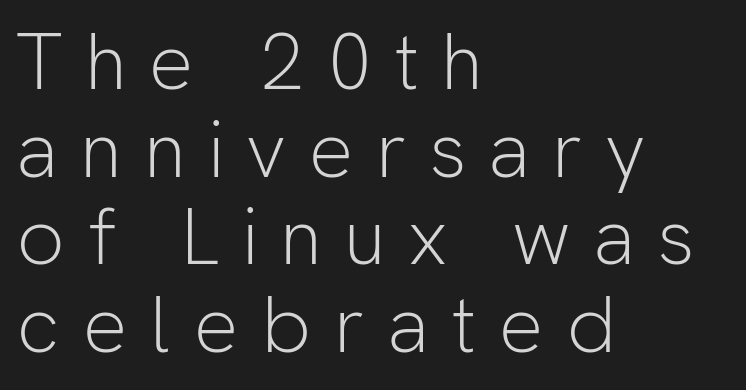
Q: Is the text bold? A: No.
Q: Is the text italic (slanted)? A: No, it is upright.
Q: Is the typeface a serif or a sans-serif typeface? A: Sans-serif.
Q: Is the text underlined? A: No.
Q: How is the paragraph aligned? A: Left-aligned.
Q: Is the spacing between letters normal or unusually wide? A: Unusually wide.
Q: Is the spacing between lines tight, normal or loose? A: Tight.
Q: Width (condensed, normal, or wide)? A: Normal.
Q: Stroke contrast? A: Low.
Q: x-height? A: Medium.
Q: Monospaced? A: No.
